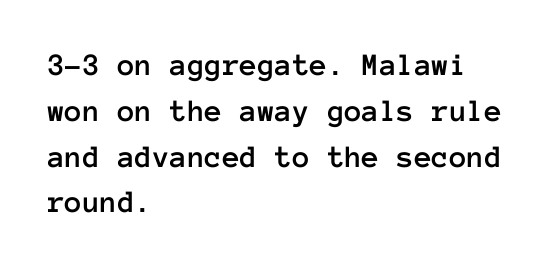
Q: Is the text italic (slanted)? A: No, it is upright.
Q: Is the text underlined? A: No.
Q: How is the paragraph aligned? A: Left-aligned.
Q: Is the spacing between letters normal or unusually wide? A: Normal.
Q: Is the spacing between lines tight, normal or loose? A: Normal.
Q: Width (condensed, normal, or wide)? A: Normal.
Q: Stroke contrast? A: Low.
Q: x-height? A: Medium.
Q: Monospaced? A: Yes.
